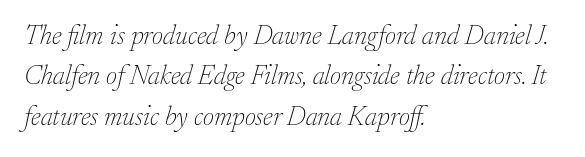
The image shows 27 px text type, italic (leaning right); set left-aligned, normal line spacing (1.5x), normal letter spacing, not underlined.
